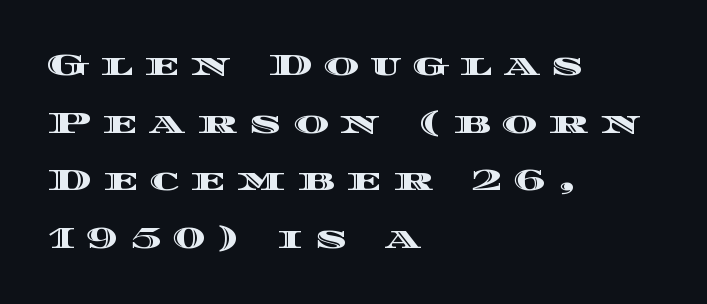
{"italic": "no", "width": "wide", "x_height": "large", "monospaced": "no", "underline": "no", "align": "left", "line_spacing": "loose", "line_spacing_ratio": 1.92, "letter_spacing": "wide", "letter_spacing_em": 0.39, "glyph_px": 30}
